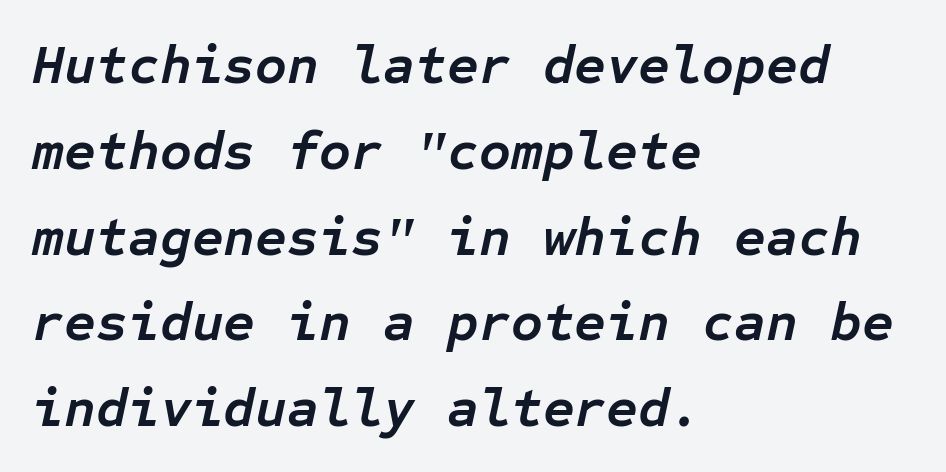
The image shows 55 px semibold type, italic (leaning right), monospaced; set left-aligned, normal line spacing (1.56x), normal letter spacing, not underlined; low stroke contrast and a medium x-height.
